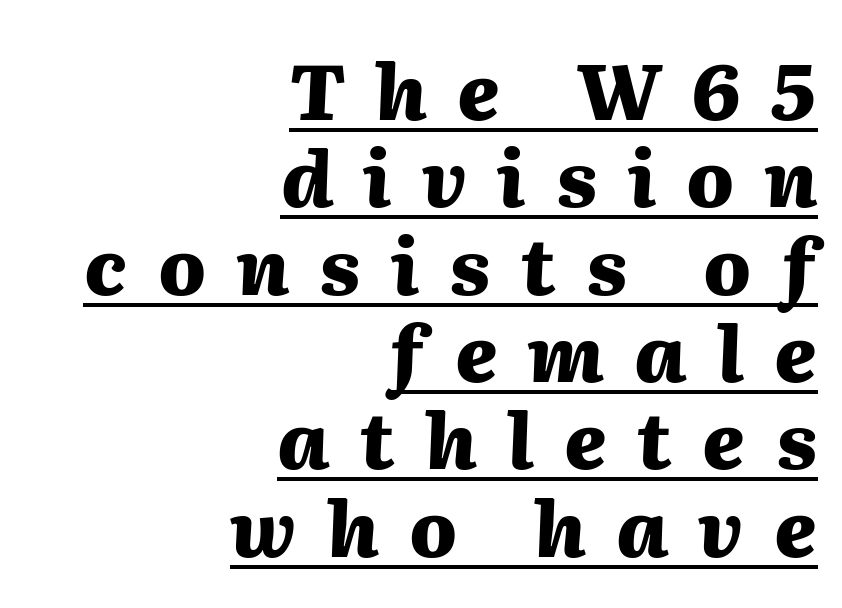
This sample has the flowing, uneven cadence of proportional lettering. In designer terms, the underline attribute is active on this setting. Line spacing here is tight. Compared with a flush-left layout, this one pins lines to the opposite, right side.
